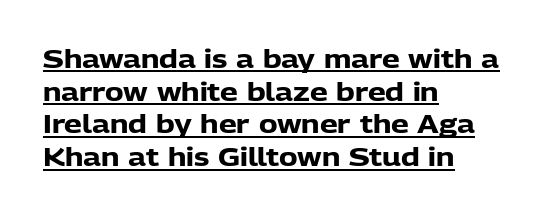
Q: Is the text bold? A: Yes.
Q: Is the text italic (slanted)? A: No, it is upright.
Q: Is the text underlined? A: Yes.
Q: How is the paragraph aligned? A: Left-aligned.
Q: Is the spacing between letters normal or unusually wide? A: Normal.
Q: Is the spacing between lines tight, normal or loose? A: Normal.
